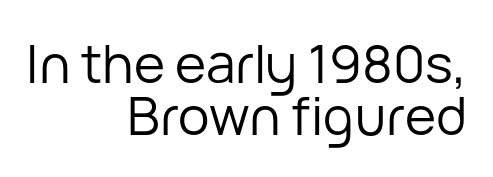
The image shows 53 px regular-weight sans-serif type, upright; set right-aligned, tight line spacing (0.98x), normal letter spacing, not underlined; low stroke contrast and a medium x-height.
